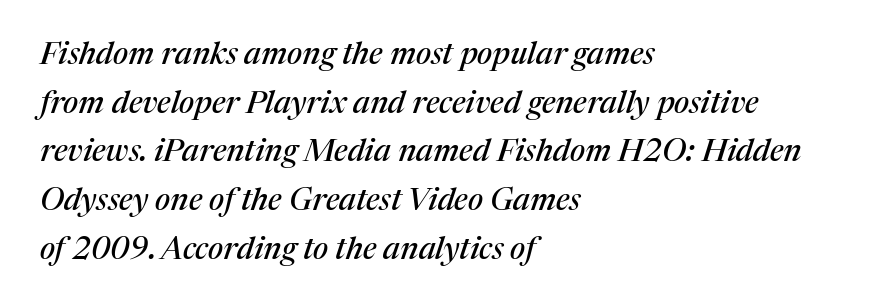
Q: Is the text italic (slanted)? A: Yes, it leans right by about 17 degrees.
Q: Is the typeface a serif or a sans-serif typeface? A: Serif.
Q: Is the text underlined? A: No.
Q: How is the paragraph aligned? A: Left-aligned.
Q: Is the spacing between letters normal or unusually wide? A: Normal.
Q: Is the spacing between lines tight, normal or loose? A: Normal.
Q: Width (condensed, normal, or wide)? A: Normal.
Q: Stroke contrast? A: Medium.
Q: x-height? A: Medium.
Q: Monospaced? A: No.
